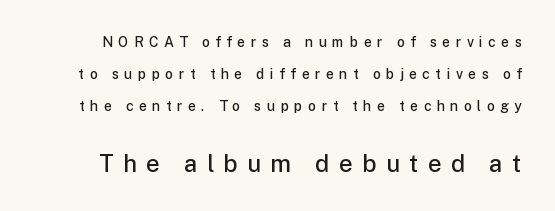
Q: Is the text bold? A: Semi-bold.
Q: Is the text italic (slanted)? A: No, it is upright.
Q: Is the text underlined? A: No.
Q: Is the spacing between letters normal or unusually wide? A: Unusually wide.
Q: Is the spacing between lines tight, normal or loose? A: Loose.
Q: Which block of text is set in a larger size, the first (top) or the second (bottom)? A: The second (bottom) one.
